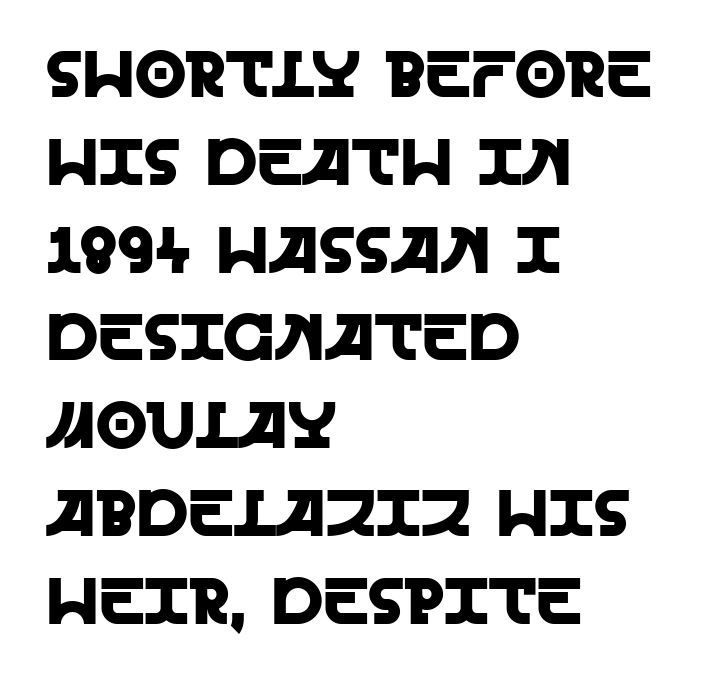
Q: Is the text italic (slanted)? A: No, it is upright.
Q: Is the typeface a serif or a sans-serif typeface? A: Sans-serif.
Q: Is the text underlined? A: No.
Q: How is the paragraph aligned? A: Left-aligned.
Q: Is the spacing between letters normal or unusually wide? A: Normal.
Q: Is the spacing between lines tight, normal or loose? A: Normal.
Q: Width (condensed, normal, or wide)? A: Normal.
Q: x-height? A: Large.
Q: Monospaced? A: No.
